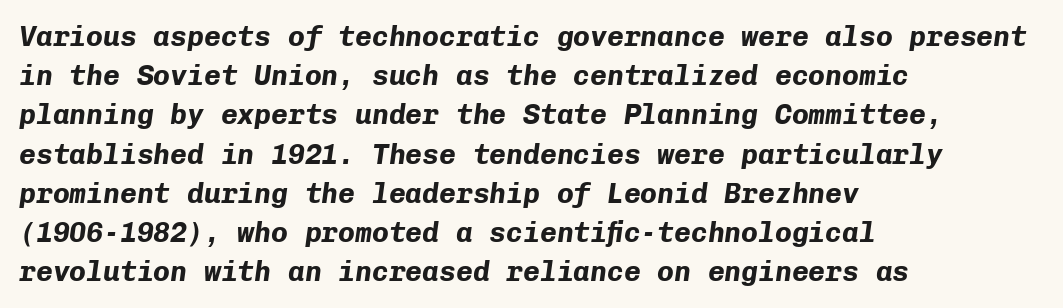
Strokes here are thick enough to call this a true bold. Do the characters align in a grid? Yes, the font is monospaced. You can tell it's italic because the verticals aren't actually vertical. Words float on clear page, feet unadorned. The passage shown has conventional tracking throughout. Is the block centered? No — it sits flush against the left margin.
